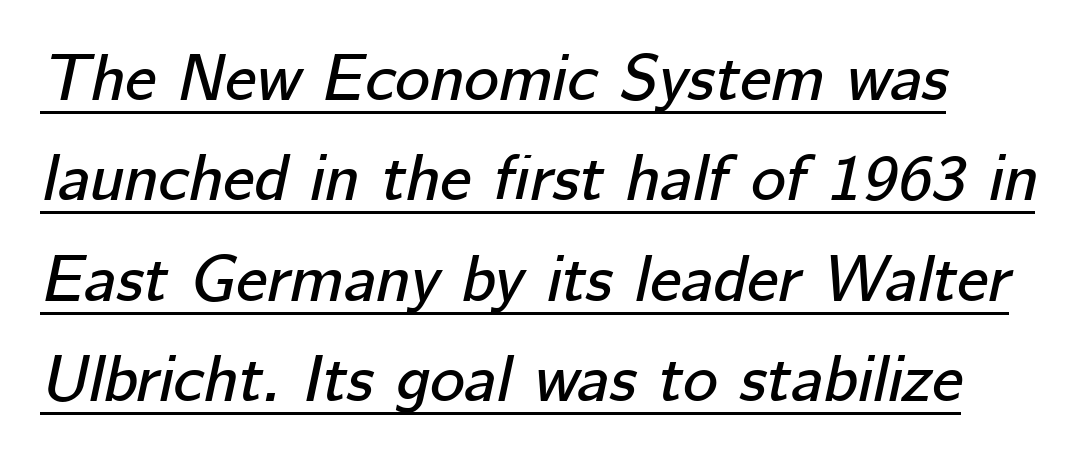
Q: Is the text italic (slanted)? A: Yes, it leans right by about 12 degrees.
Q: Is the text underlined? A: Yes.
Q: Is the spacing between letters normal or unusually wide? A: Normal.
Q: Is the spacing between lines tight, normal or loose? A: Normal.
Q: Width (condensed, normal, or wide)? A: Normal.
Q: Stroke contrast? A: Low.
Q: x-height? A: Medium.
Q: Monospaced? A: No.
